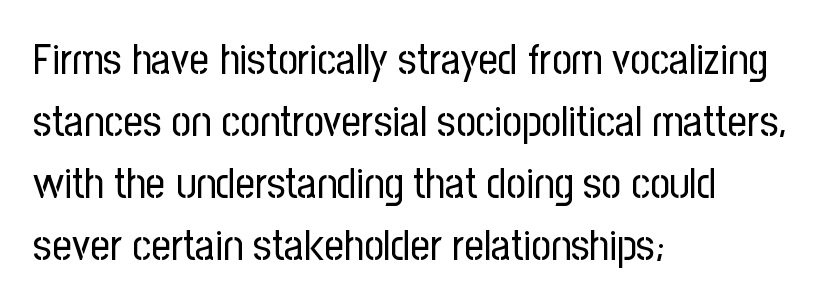
{"serif": "no", "italic": "no", "bold": "no", "weight": "regular", "width": "condensed", "stroke_contrast": "low", "x_height": "medium", "monospaced": "no", "underline": "no", "align": "left", "line_spacing": "normal", "line_spacing_ratio": 1.44, "letter_spacing": "normal", "letter_spacing_em": 0.0, "glyph_px": 43}
